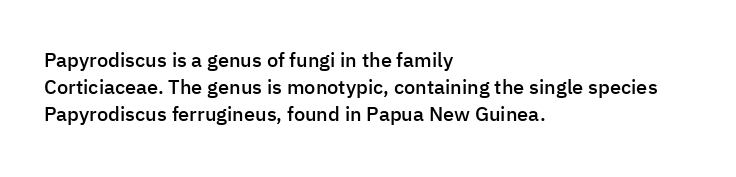
{"italic": "no", "bold": "semi", "underline": "no", "align": "left", "line_spacing": "normal", "line_spacing_ratio": 1.36, "letter_spacing": "normal", "letter_spacing_em": 0.0, "glyph_px": 20}
